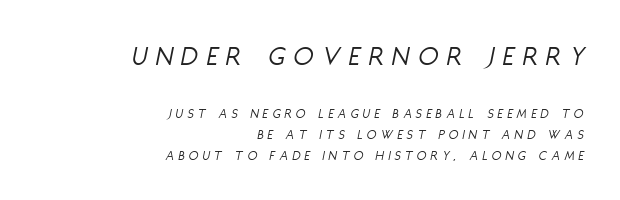
Q: Is the text bold? A: No.
Q: Is the text italic (slanted)? A: Yes, it leans right by about 11 degrees.
Q: Is the text underlined? A: No.
Q: How is the paragraph aligned? A: Right-aligned.
Q: Is the spacing between letters normal or unusually wide? A: Unusually wide.
Q: Is the spacing between lines tight, normal or loose? A: Normal.
Q: Which block of text is set in a larger size, the first (top) or the second (bottom)? A: The first (top) one.
Q: Width (condensed, normal, or wide)? A: Condensed.
Q: Stroke contrast? A: Low.
Q: x-height? A: Large.
Q: Monospaced? A: No.
